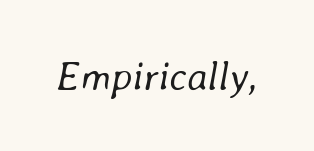
Q: Is the text bold? A: No.
Q: Is the text italic (slanted)? A: Yes, it leans right by about 8 degrees.
Q: Is the text underlined? A: No.
Q: Is the spacing between letters normal or unusually wide? A: Normal.
Q: Width (condensed, normal, or wide)? A: Normal.
Q: Stroke contrast? A: Low.
Q: x-height? A: Medium.
Q: Monospaced? A: No.
